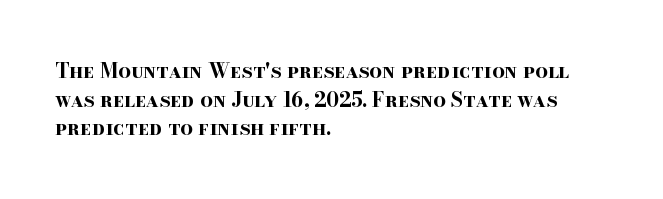
The image shows 20 px bold type, upright; set left-aligned, normal line spacing (1.43x), normal letter spacing, not underlined.
